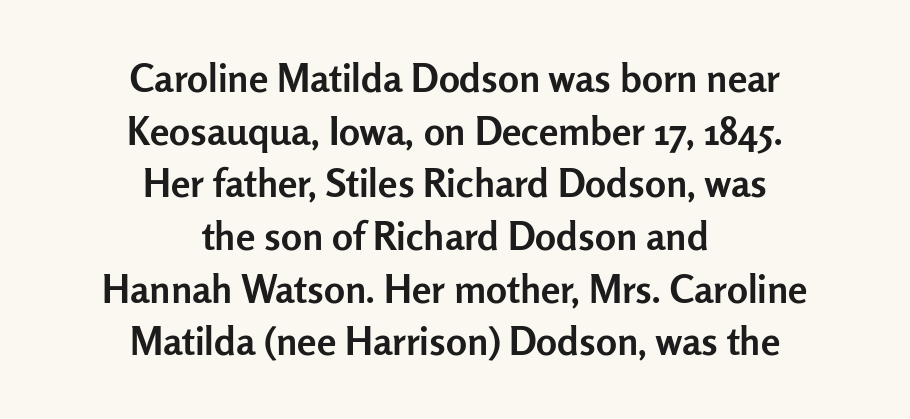
Q: Is the text bold? A: Yes.
Q: Is the text italic (slanted)? A: No, it is upright.
Q: Is the typeface a serif or a sans-serif typeface? A: Sans-serif.
Q: Is the text underlined? A: No.
Q: How is the paragraph aligned? A: Centered.
Q: Is the spacing between letters normal or unusually wide? A: Normal.
Q: Is the spacing between lines tight, normal or loose? A: Normal.
Q: Width (condensed, normal, or wide)? A: Normal.
Q: Stroke contrast? A: Low.
Q: x-height? A: Medium.
Q: Monospaced? A: No.
